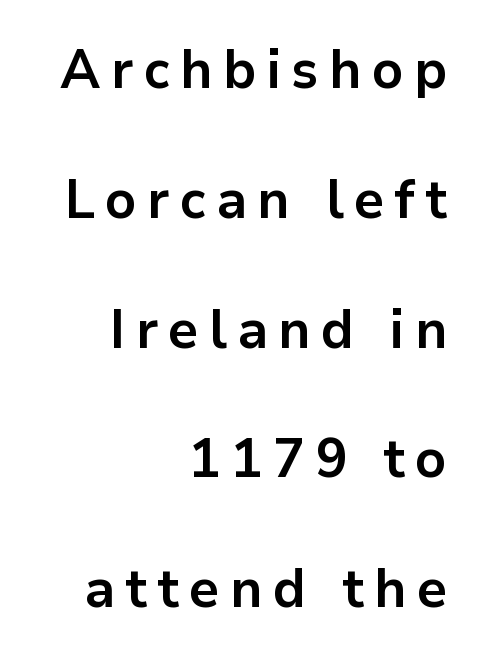
Q: Is the text bold? A: Yes.
Q: Is the text italic (slanted)? A: No, it is upright.
Q: Is the typeface a serif or a sans-serif typeface? A: Sans-serif.
Q: Is the text underlined? A: No.
Q: How is the paragraph aligned? A: Right-aligned.
Q: Is the spacing between lines tight, normal or loose? A: Loose.
Q: Width (condensed, normal, or wide)? A: Normal.
Q: Stroke contrast? A: Low.
Q: x-height? A: Medium.
Q: Monospaced? A: No.
